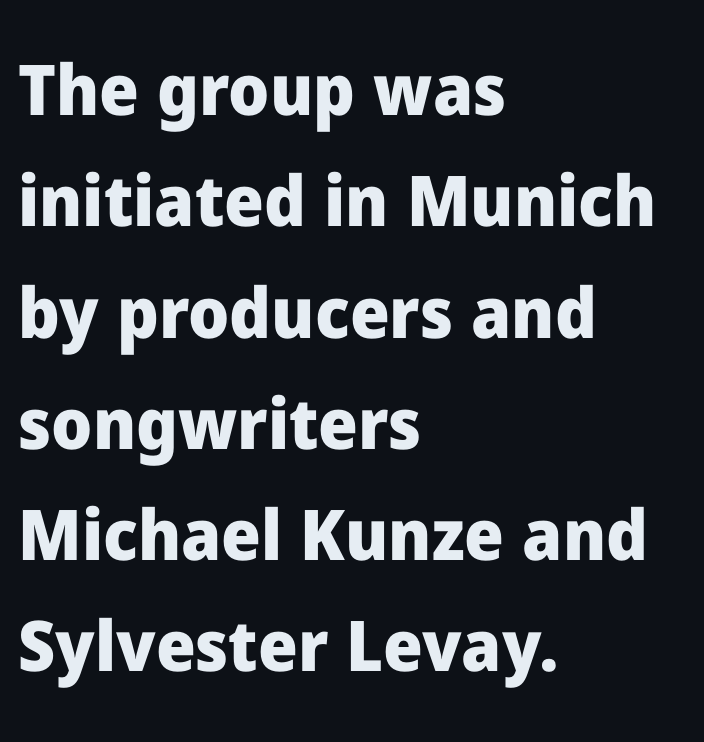
Observe the absence of serifs on each vertical stroke in this sample. The letters sit at their default tracking, neither squeezed nor spread. Character widths vary here, with narrow letters taking less room than wide ones. Vertical spacing — default. This is the regular roman posture of the typeface.
